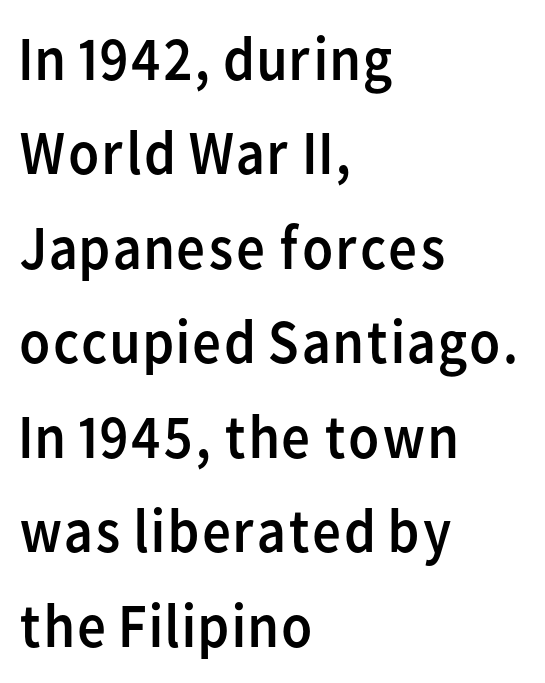
Each stroke keeps to a modest, everyday thickness or less. Each row of text sits above clean, open space. Is the block centered? No — it sits flush against the left margin. Characters follow at the spacing the type designer built in.
